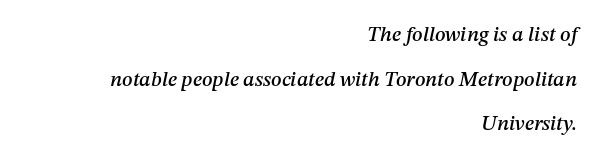
{"italic": "yes", "lean": "right", "slant_degrees": 12, "underline": "no", "align": "right", "line_spacing": "loose", "line_spacing_ratio": 2.12, "letter_spacing": "normal", "letter_spacing_em": 0.0, "glyph_px": 21}
